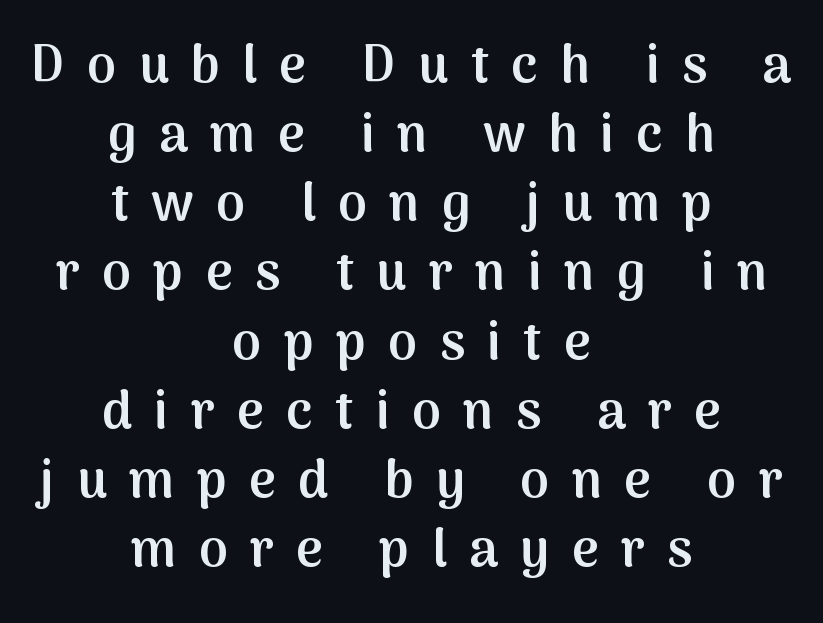
Q: Is the text bold? A: Semi-bold.
Q: Is the text italic (slanted)? A: No, it is upright.
Q: Is the typeface a serif or a sans-serif typeface? A: Sans-serif.
Q: Is the text underlined? A: No.
Q: How is the paragraph aligned? A: Centered.
Q: Is the spacing between letters normal or unusually wide? A: Unusually wide.
Q: Is the spacing between lines tight, normal or loose? A: Normal.
Q: Width (condensed, normal, or wide)? A: Normal.
Q: Stroke contrast? A: Medium.
Q: x-height? A: Medium.
Q: Monospaced? A: No.
